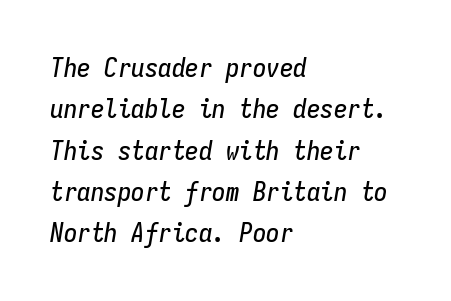
The rendering anchors every line to the left-hand side. Students, note that the glyphs here touch the page at normal intervals. The space between consecutive lines is moderate. Clear beneath every line of the passage. The face used here has a pronounced slope to its letters.
